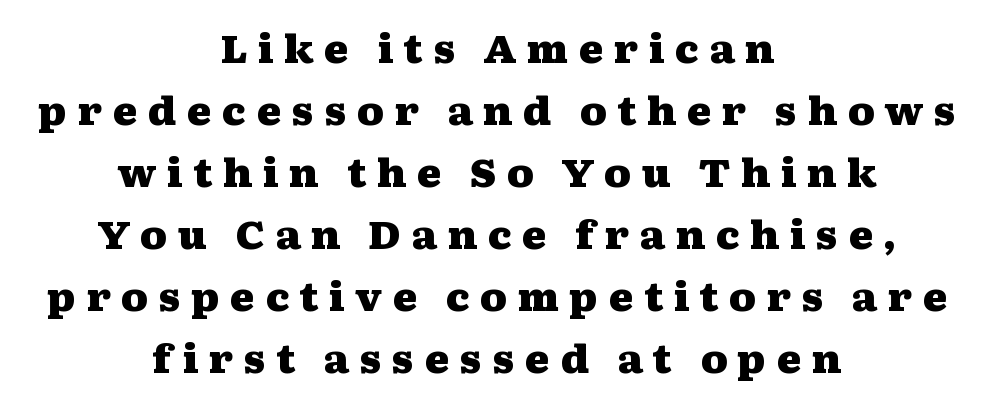
The image shows 38 px heavy, wide serif type, upright; set centered, normal line spacing (1.63x), unusually wide letter spacing (+0.26 em), not underlined; medium stroke contrast and a medium x-height.
